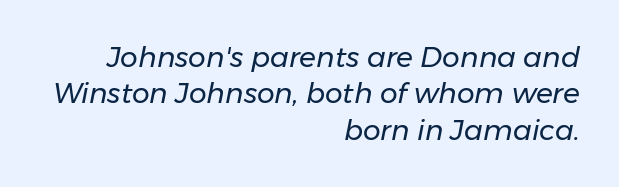
Q: Is the text bold? A: No.
Q: Is the text italic (slanted)? A: Yes, it leans right by about 11 degrees.
Q: Is the text underlined? A: No.
Q: How is the paragraph aligned? A: Right-aligned.
Q: Is the spacing between letters normal or unusually wide? A: Normal.
Q: Is the spacing between lines tight, normal or loose? A: Normal.
Q: Width (condensed, normal, or wide)? A: Normal.
Q: Stroke contrast? A: Low.
Q: x-height? A: Medium.
Q: Monospaced? A: No.
